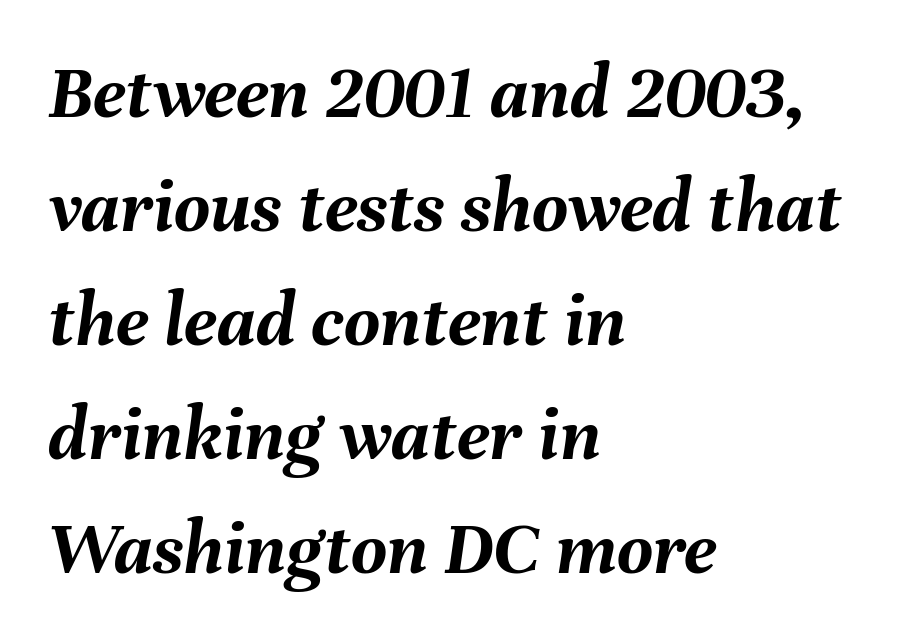
The image shows 78 px semibold type, italic (leaning right); set left-aligned, normal line spacing (1.46x), normal letter spacing, not underlined; medium stroke contrast and a medium x-height.
